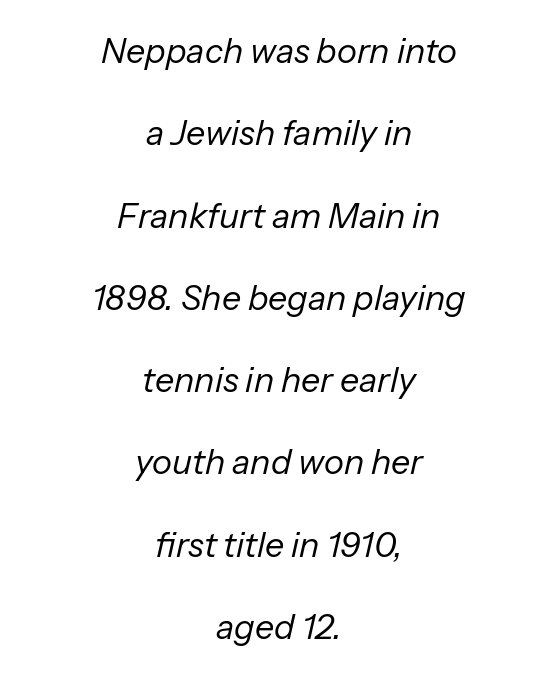
Q: Is the text bold? A: No.
Q: Is the text italic (slanted)? A: Yes, it leans right by about 13 degrees.
Q: Is the text underlined? A: No.
Q: How is the paragraph aligned? A: Centered.
Q: Is the spacing between letters normal or unusually wide? A: Normal.
Q: Is the spacing between lines tight, normal or loose? A: Loose.
Q: Width (condensed, normal, or wide)? A: Normal.
Q: Stroke contrast? A: Low.
Q: x-height? A: Medium.
Q: Monospaced? A: No.
